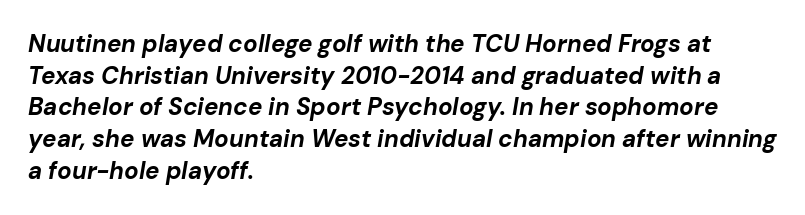
Notice how thick the strokes are: this is what a full bold looks like. Standard letterfit; no display-style spreading of the glyphs. The lines sit at an ordinary, default distance from one another. The foot of each line stays bare and open. Where is the straight margin? On the left. Tall strokes in this sample are angled rather than plumb.
